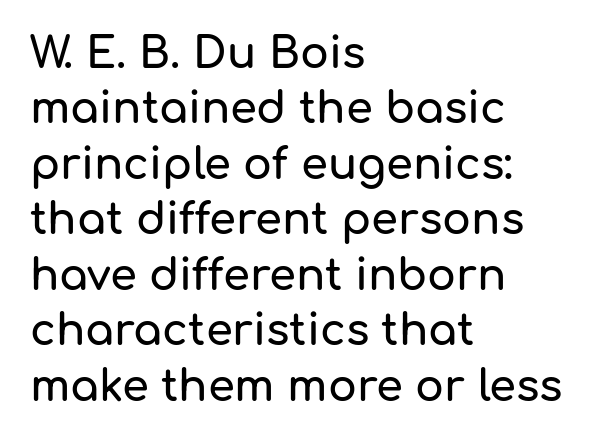
The image shows 43 px sans-serif type, upright; set left-aligned, normal line spacing (1.29x), normal letter spacing, not underlined; low stroke contrast and a medium x-height.
